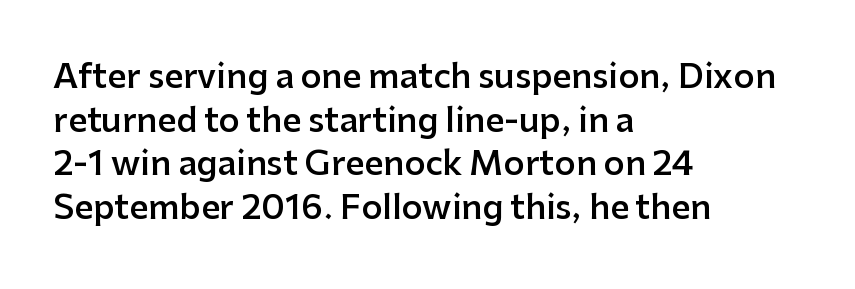
Q: Is the text bold? A: Semi-bold.
Q: Is the text italic (slanted)? A: No, it is upright.
Q: Is the typeface a serif or a sans-serif typeface? A: Sans-serif.
Q: Is the text underlined? A: No.
Q: How is the paragraph aligned? A: Left-aligned.
Q: Is the spacing between letters normal or unusually wide? A: Normal.
Q: Is the spacing between lines tight, normal or loose? A: Normal.
Q: Width (condensed, normal, or wide)? A: Normal.
Q: Stroke contrast? A: Low.
Q: x-height? A: Medium.
Q: Monospaced? A: No.
